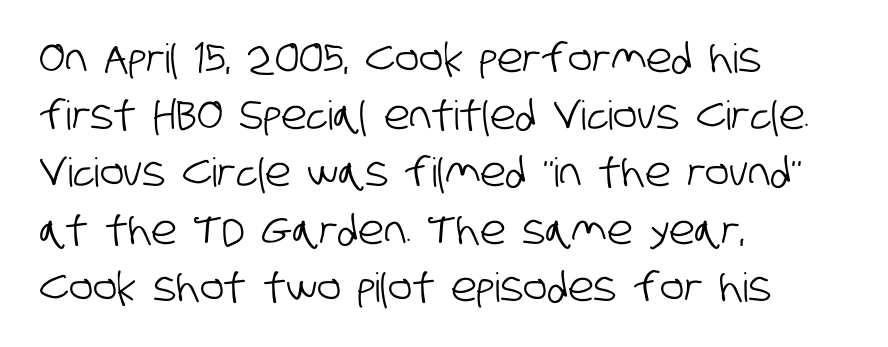
The image shows 40 px condensed sans-serif type; set left-aligned, normal line spacing (1.43x), normal letter spacing, not underlined; low stroke contrast and a large x-height.
